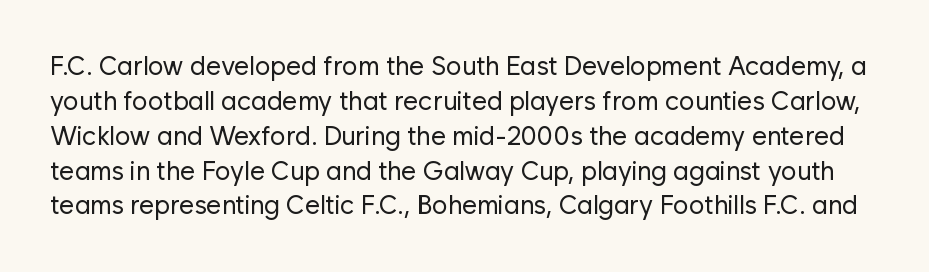
Style check: upright. Notice how descenders clear the ascenders below comfortably — that's standard leading. The passage shown is not underscored anywhere. Compared with typical body copy, the letter spacing here is the same. The characters are drawn with everyday or finer stroke widths.
